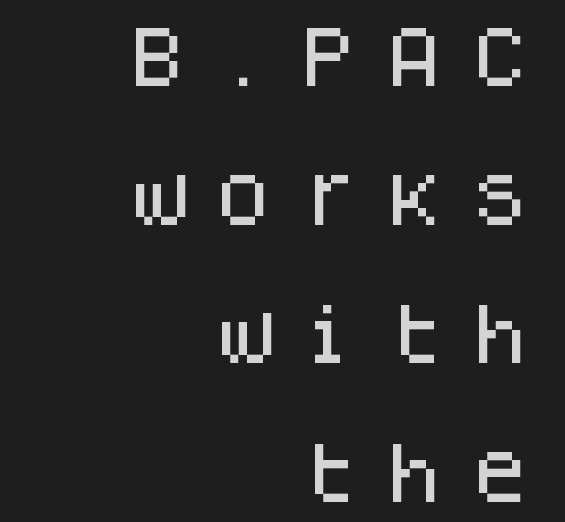
{"serif": "no", "italic": "no", "width": "normal", "stroke_contrast": "low", "x_height": "large", "monospaced": "yes", "underline": "no", "align": "right", "line_spacing": "loose", "line_spacing_ratio": 2.1, "letter_spacing": "wide", "letter_spacing_em": 0.3, "glyph_px": 66}
